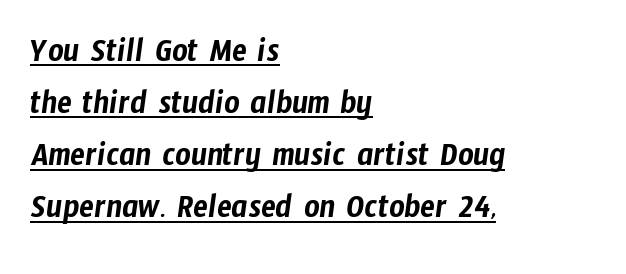
The image shows 34 px condensed sans-serif type; set left-aligned, normal line spacing (1.53x), normal letter spacing, underlined; low stroke contrast and a medium x-height.
